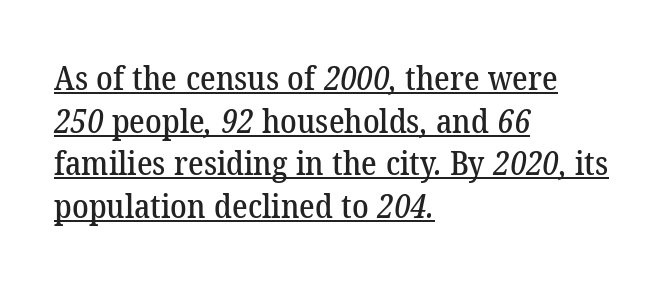
The face used here is proportionally spaced, like ordinary book or web type. This sample uses plain, unmodified letter spacing. The typesetter has applied underlining to the passage shown. Note: serifs present on the glyphs. The rag falls on the right side of this text block.
